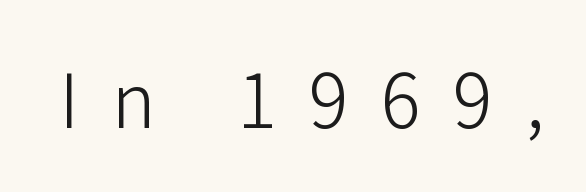
{"serif": "no", "italic": "no", "bold": "no", "weight": "light", "width": "normal", "stroke_contrast": "low", "x_height": "medium", "monospaced": "no", "underline": "no", "letter_spacing": "wide", "letter_spacing_em": 0.44, "glyph_px": 74}
